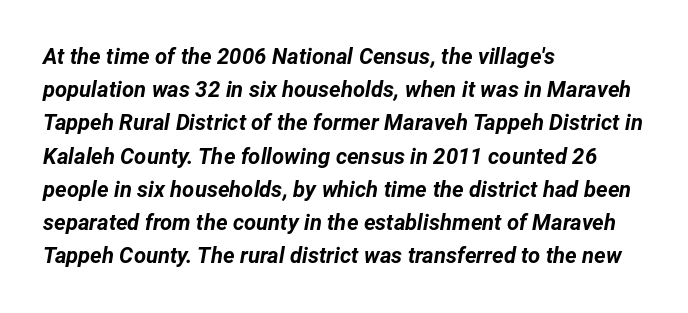
{"italic": "yes", "lean": "right", "slant_degrees": 12, "bold": "yes", "underline": "no", "align": "left", "line_spacing": "normal", "line_spacing_ratio": 1.51, "letter_spacing": "normal", "letter_spacing_em": 0.0, "glyph_px": 22}
